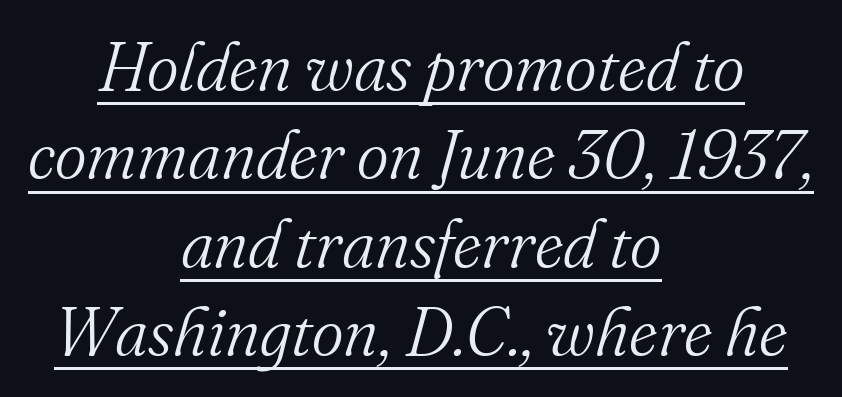
Every character sits at an angle, as italics do. In designer terms, the underline attribute is active on this setting. A typesetter would call this leading conventional body-copy spacing. Is this a fixed-width face? No — the glyphs have proportional, varying widths. Small tapered or slab feet sit at the stroke ends, so this counts as serif.
